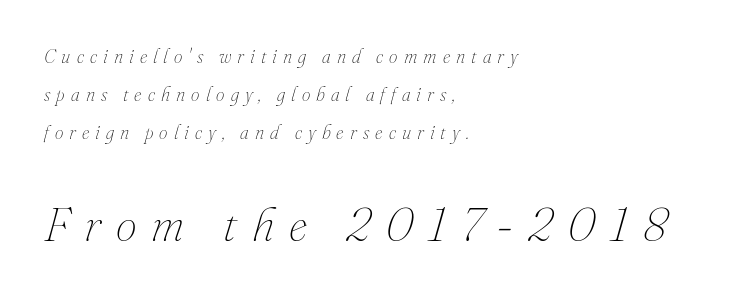
Q: Is the text bold? A: No.
Q: Is the text italic (slanted)? A: Yes, it leans right by about 16 degrees.
Q: Is the text underlined? A: No.
Q: How is the paragraph aligned? A: Left-aligned.
Q: Is the spacing between letters normal or unusually wide? A: Unusually wide.
Q: Is the spacing between lines tight, normal or loose? A: Loose.
Q: Which block of text is set in a larger size, the first (top) or the second (bottom)? A: The second (bottom) one.
Q: Width (condensed, normal, or wide)? A: Normal.
Q: Stroke contrast? A: Medium.
Q: x-height? A: Small.
Q: Monospaced? A: No.
